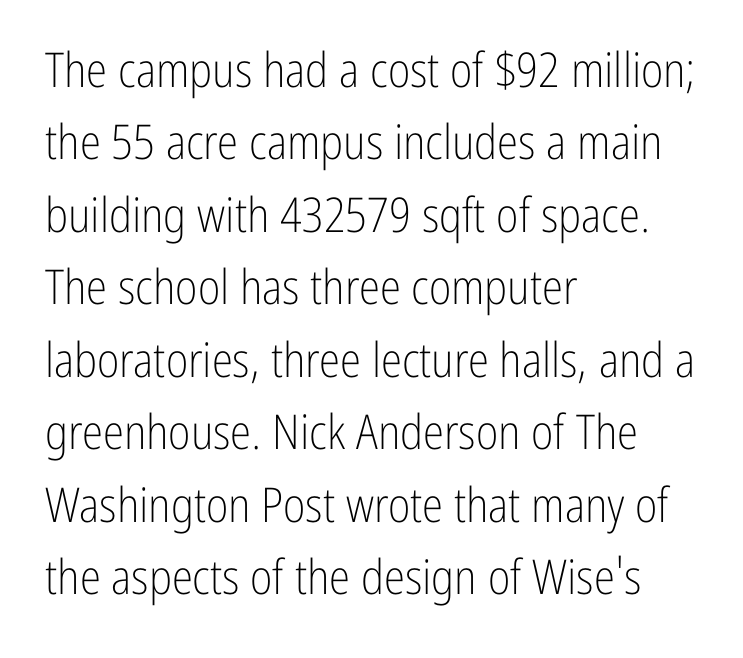
{"serif": "no", "italic": "no", "bold": "no", "weight": "light", "width": "condensed", "stroke_contrast": "low", "x_height": "medium", "monospaced": "no", "underline": "no", "align": "left", "line_spacing": "normal", "line_spacing_ratio": 1.51, "letter_spacing": "normal", "letter_spacing_em": 0.0, "glyph_px": 48}
